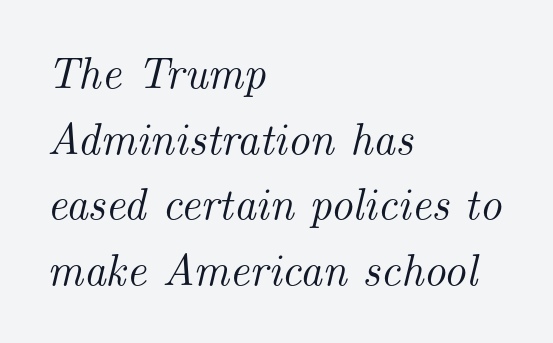
{"serif": "yes", "italic": "yes", "lean": "right", "slant_degrees": 14, "width": "normal", "stroke_contrast": "medium", "x_height": "small", "monospaced": "no", "underline": "no", "align": "left", "line_spacing": "normal", "line_spacing_ratio": 1.49, "letter_spacing": "normal", "letter_spacing_em": 0.0, "glyph_px": 44}
